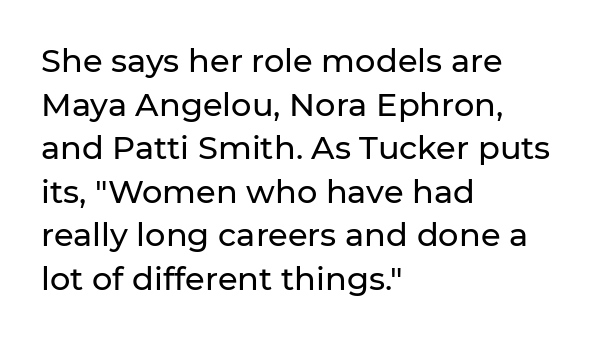
{"serif": "no", "italic": "no", "width": "normal", "stroke_contrast": "low", "x_height": "medium", "monospaced": "no", "underline": "no", "align": "left", "line_spacing": "normal", "line_spacing_ratio": 1.36, "letter_spacing": "normal", "letter_spacing_em": 0.0, "glyph_px": 32}
